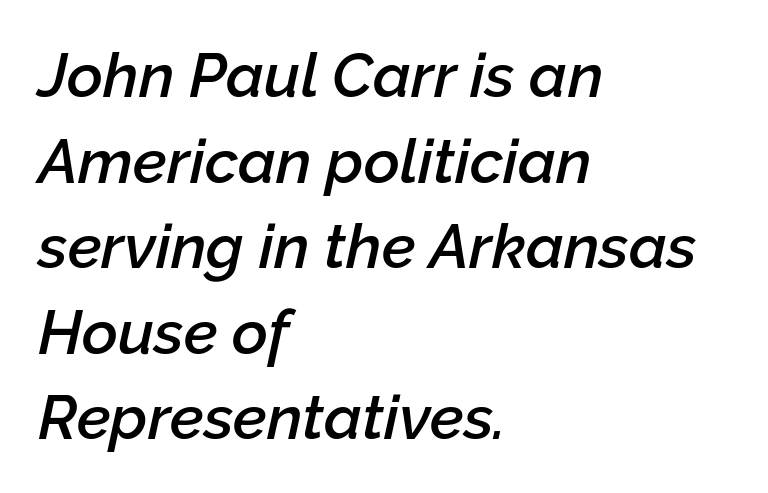
The space between consecutive lines is moderate. Look at the tracking — it's just the regular setting, nothing added. A student would call this left alignment; a typographer would say flush left, rag right. The letters are semibold — heavier than regular but short of a full bold. Think of a printed novel: that variable character pitch is what you see here.
